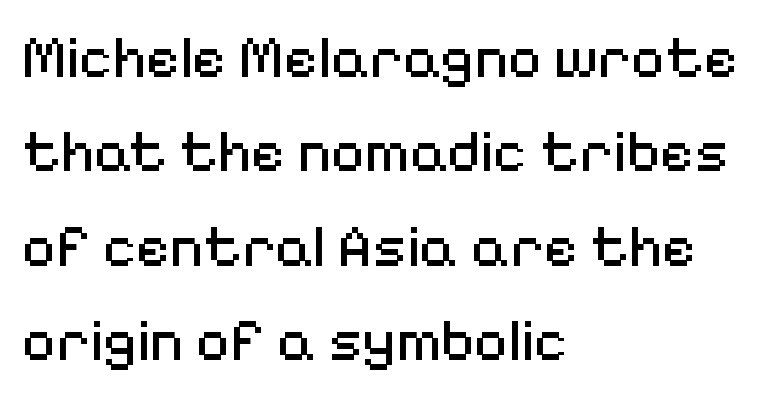
{"serif": "no", "italic": "no", "bold": "no", "weight": "regular", "width": "normal", "stroke_contrast": "medium", "x_height": "medium", "monospaced": "no", "underline": "no", "align": "left", "line_spacing": "normal", "line_spacing_ratio": 1.6, "letter_spacing": "normal", "letter_spacing_em": 0.0, "glyph_px": 59}
